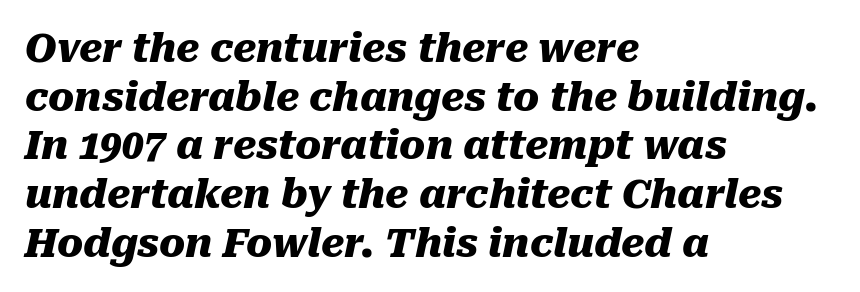
Think of a printed novel: that variable character pitch is what you see here. These lines stack with their left ends in a neat column. This rendering leaves character spacing at its baseline value. The line-height multiplier appears to be the usual default. The text carries the slant typical of an italic or oblique font. Any mark beneath the type? The region is blank.
